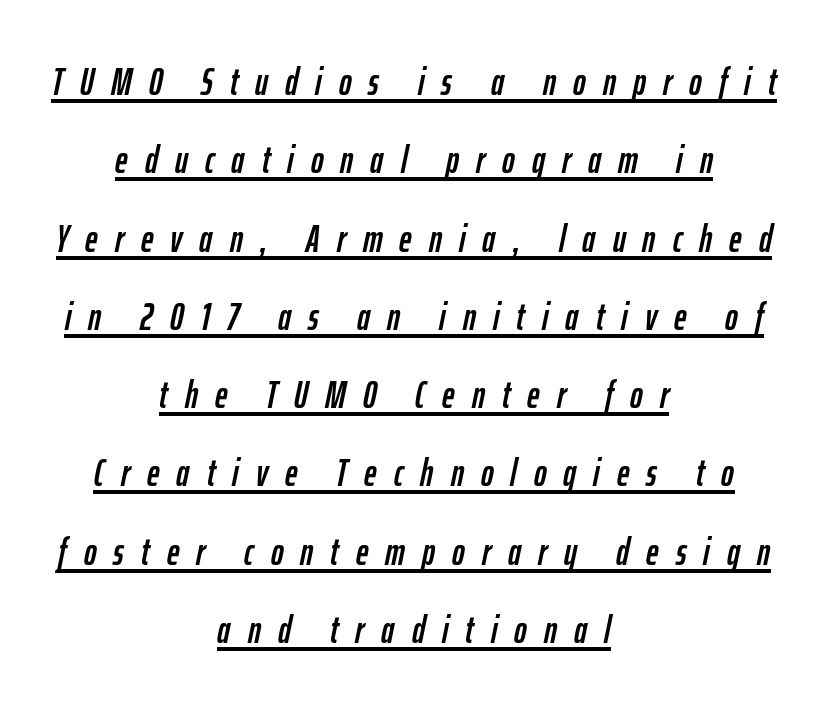
The image shows 38 px condensed type, italic (leaning right); set centered, loose line spacing (2.06x), unusually wide letter spacing (+0.45 em), underlined; low stroke contrast and a medium x-height.
